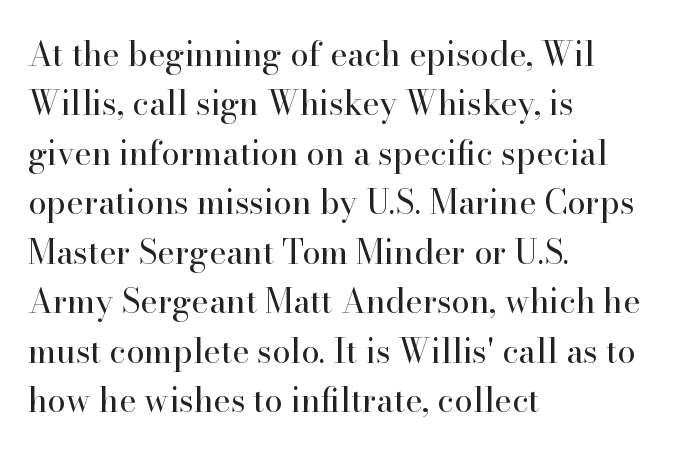
Q: Is the text bold? A: No.
Q: Is the text italic (slanted)? A: No, it is upright.
Q: Is the typeface a serif or a sans-serif typeface? A: Serif.
Q: Is the text underlined? A: No.
Q: How is the paragraph aligned? A: Left-aligned.
Q: Is the spacing between letters normal or unusually wide? A: Normal.
Q: Is the spacing between lines tight, normal or loose? A: Normal.
Q: Width (condensed, normal, or wide)? A: Normal.
Q: Stroke contrast? A: High.
Q: x-height? A: Small.
Q: Monospaced? A: No.
